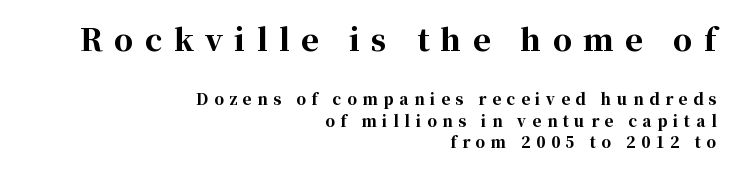
{"serif": "yes", "italic": "no", "bold": "yes", "weight": "bold", "width": "normal", "stroke_contrast": "high", "x_height": "medium", "monospaced": "no", "underline": "no", "align": "right", "line_spacing": "normal", "line_spacing_ratio": 1.44, "letter_spacing": "wide", "letter_spacing_em": 0.38, "larger_block": "first", "size_ratio": 2.0, "glyph_px": 30}
